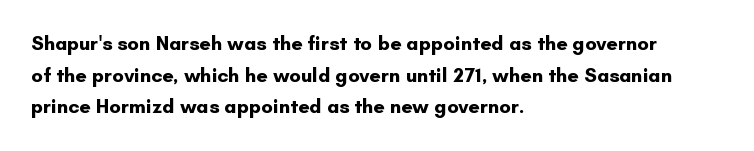
Q: Is the text bold? A: Yes.
Q: Is the text italic (slanted)? A: No, it is upright.
Q: Is the text underlined? A: No.
Q: How is the paragraph aligned? A: Left-aligned.
Q: Is the spacing between letters normal or unusually wide? A: Normal.
Q: Is the spacing between lines tight, normal or loose? A: Normal.
